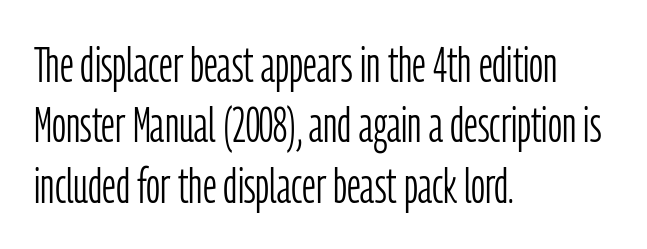
Q: Is the text bold? A: No.
Q: Is the text italic (slanted)? A: No, it is upright.
Q: Is the typeface a serif or a sans-serif typeface? A: Sans-serif.
Q: Is the text underlined? A: No.
Q: How is the paragraph aligned? A: Left-aligned.
Q: Is the spacing between letters normal or unusually wide? A: Normal.
Q: Width (condensed, normal, or wide)? A: Condensed.
Q: Stroke contrast? A: Low.
Q: x-height? A: Medium.
Q: Monospaced? A: No.
